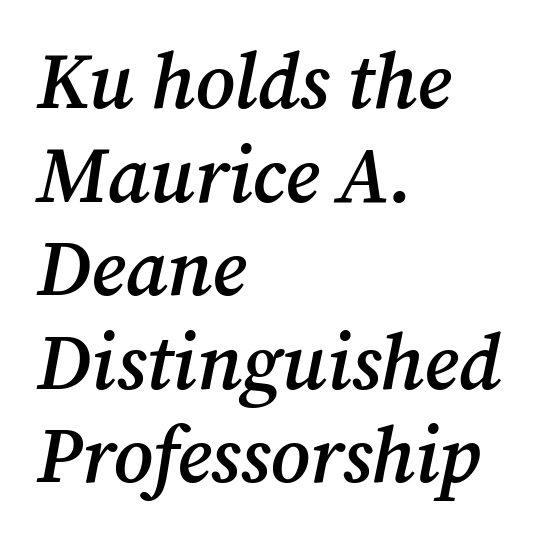
The rag falls on the right side of this text block. You could call the tracking neutral — neither tight nor loose. Check the space under the baseline: it is left empty. Do the characters align in a grid? No, the font is proportional. Strokes here are thickened, but only to semibold level. The text carries the slant typical of an italic or oblique font.
